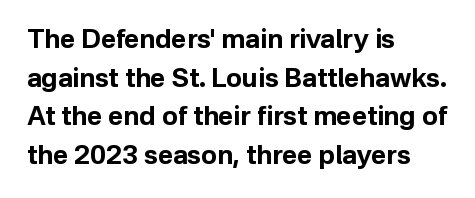
{"italic": "no", "bold": "yes", "underline": "no", "align": "left", "line_spacing": "normal", "line_spacing_ratio": 1.49, "letter_spacing": "normal", "letter_spacing_em": 0.0, "glyph_px": 26}
